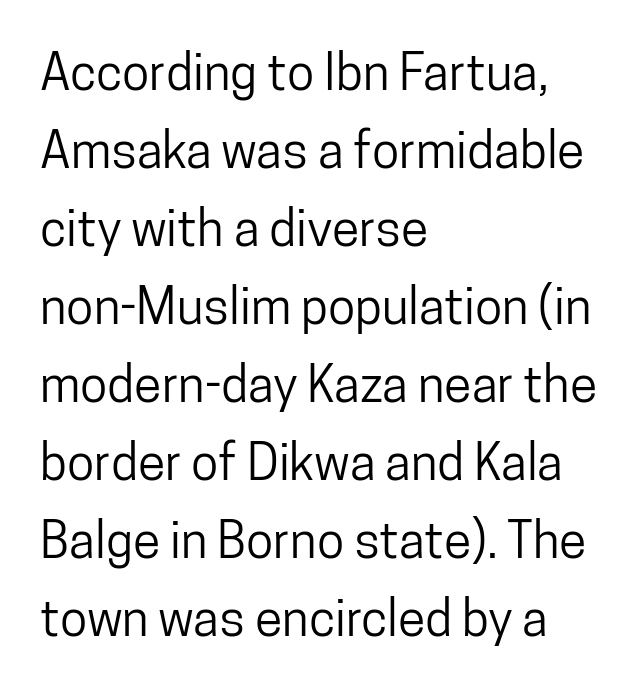
Style check: upright. The characters display no serif detailing; their extremities are plain. Is there much room between lines? A standard amount, neither cramped nor airy. The face used here is proportionally spaced, like ordinary book or web type.
